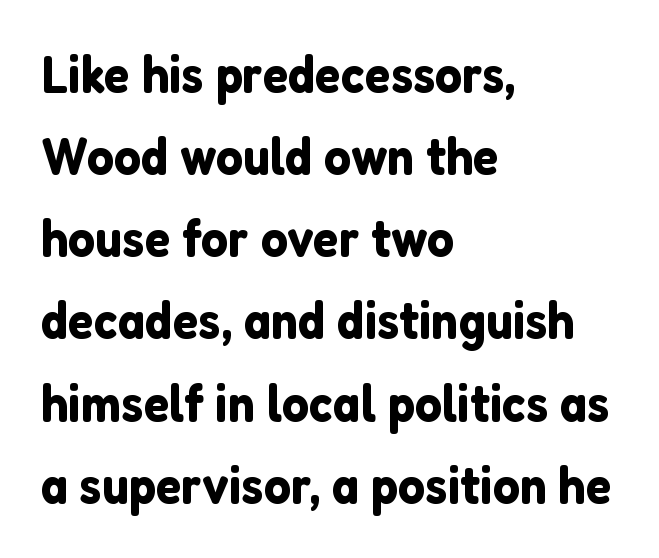
The image shows 53 px sans-serif type, upright; set left-aligned, normal line spacing (1.55x), normal letter spacing, not underlined; low stroke contrast and a medium x-height.
